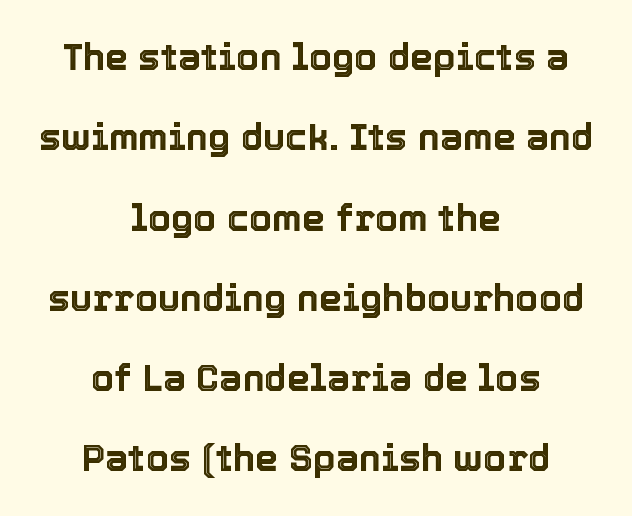
Q: Is the text italic (slanted)? A: No, it is upright.
Q: Is the text underlined? A: No.
Q: How is the paragraph aligned? A: Centered.
Q: Is the spacing between letters normal or unusually wide? A: Normal.
Q: Is the spacing between lines tight, normal or loose? A: Loose.
Q: Width (condensed, normal, or wide)? A: Normal.
Q: x-height? A: Medium.
Q: Monospaced? A: No.
